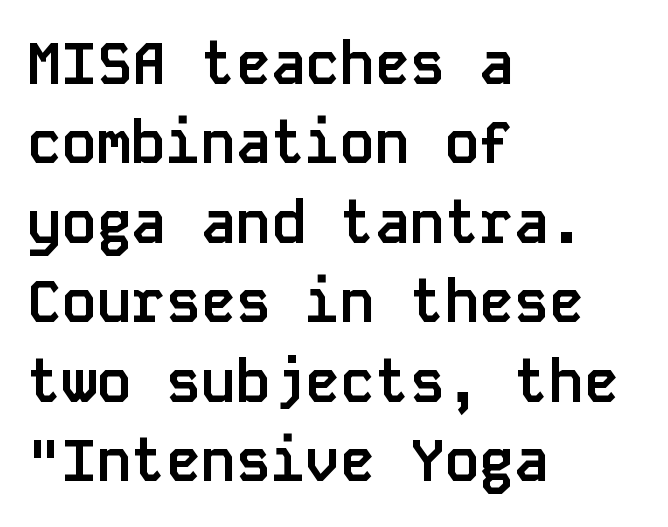
The image shows 58 px semibold sans-serif type, upright, monospaced; set left-aligned, normal line spacing (1.37x), normal letter spacing, not underlined; low stroke contrast and a large x-height.
